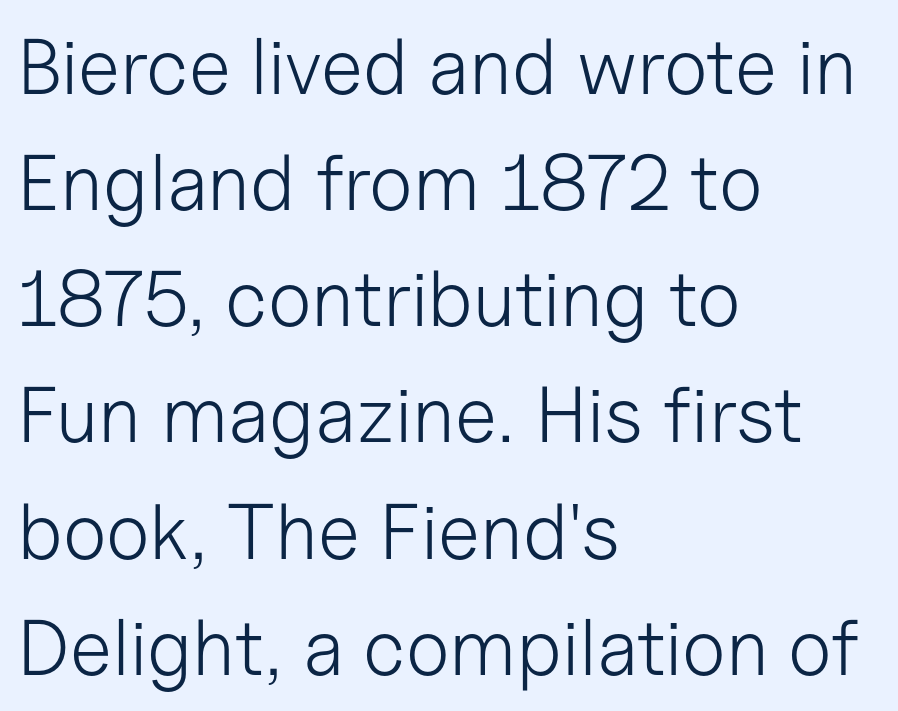
Q: Is the text bold? A: No.
Q: Is the text italic (slanted)? A: No, it is upright.
Q: Is the typeface a serif or a sans-serif typeface? A: Sans-serif.
Q: Is the text underlined? A: No.
Q: How is the paragraph aligned? A: Left-aligned.
Q: Is the spacing between letters normal or unusually wide? A: Normal.
Q: Is the spacing between lines tight, normal or loose? A: Normal.
Q: Width (condensed, normal, or wide)? A: Normal.
Q: Stroke contrast? A: Low.
Q: x-height? A: Medium.
Q: Monospaced? A: No.
